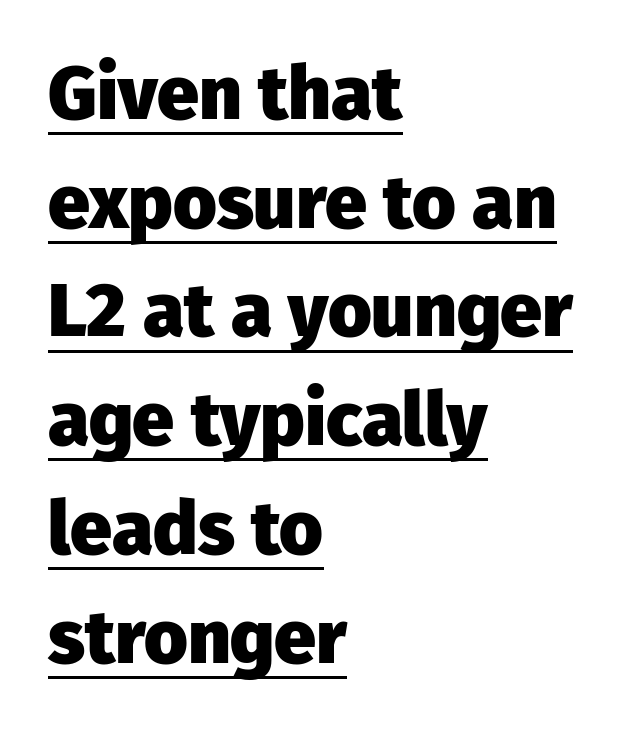
The image shows 75 px heavy sans-serif type, upright; set left-aligned, normal line spacing (1.45x), normal letter spacing, underlined; low stroke contrast and a medium x-height.
